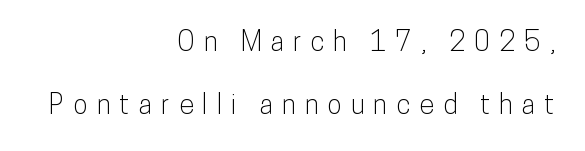
The image shows 27 px text type, upright; set right-aligned, loose line spacing (2.33x), unusually wide letter spacing (+0.33 em), not underlined.
